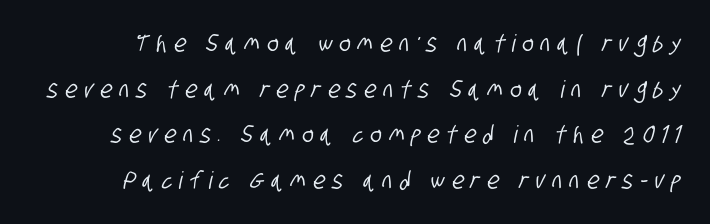
{"underline": "no", "line_spacing": "loose", "line_spacing_ratio": 1.9, "letter_spacing": "wide", "letter_spacing_em": 0.3, "glyph_px": 24}
